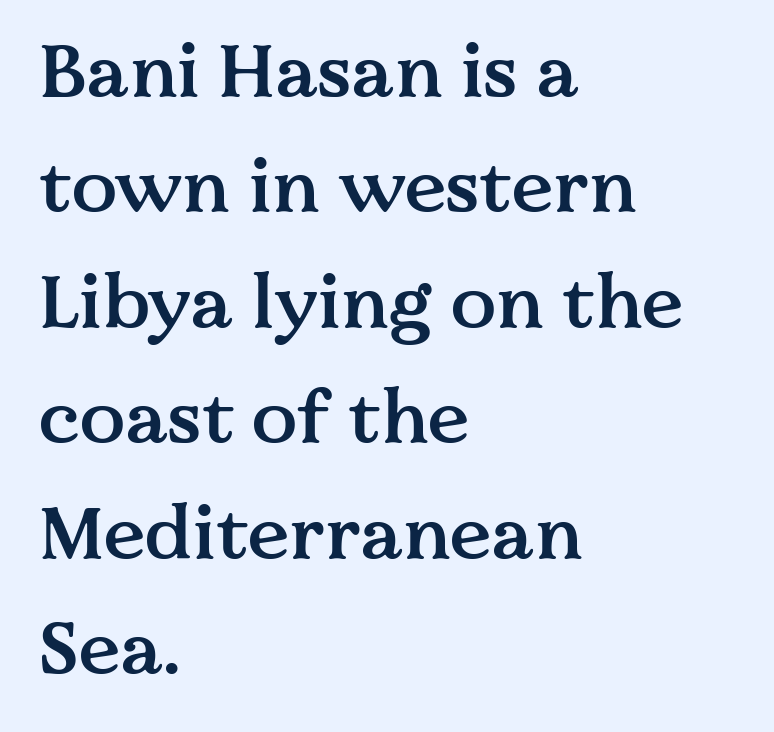
{"serif": "yes", "italic": "no", "bold": "semi", "weight": "semibold", "width": "normal", "stroke_contrast": "medium", "x_height": "medium", "monospaced": "no", "underline": "no", "align": "left", "line_spacing": "normal", "line_spacing_ratio": 1.54, "letter_spacing": "normal", "letter_spacing_em": 0.0, "glyph_px": 75}
